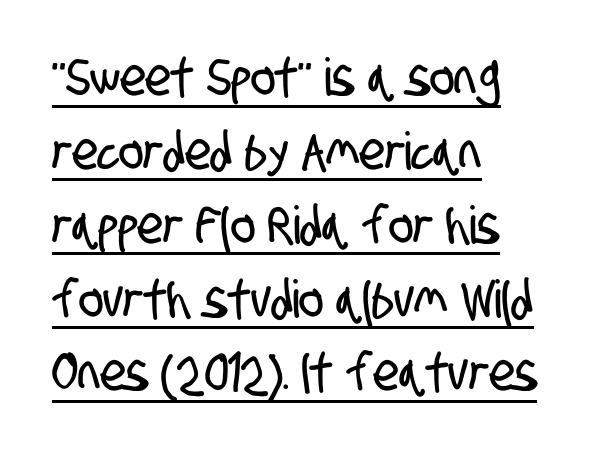
The image shows 52 px condensed sans-serif type; set left-aligned, normal line spacing (1.42x), normal letter spacing, underlined; low stroke contrast and a large x-height.
